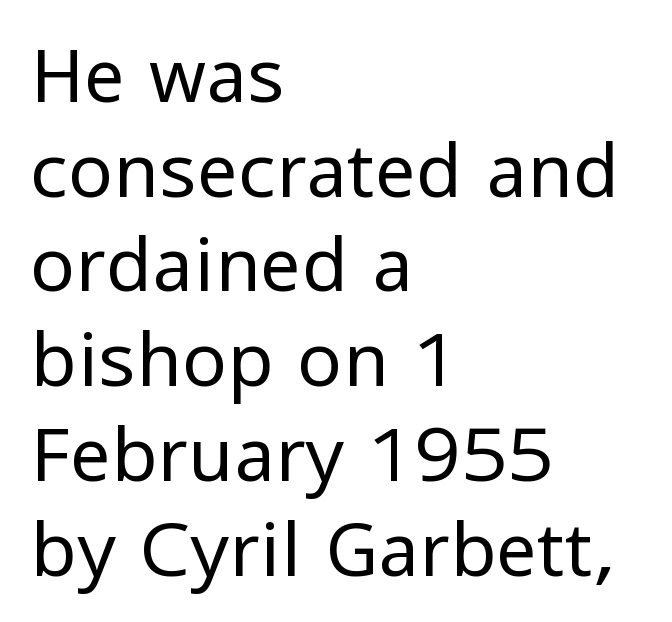
The image shows 74 px regular-weight sans-serif type, upright; set left-aligned, normal line spacing (1.28x), normal letter spacing, not underlined; low stroke contrast and a medium x-height.
